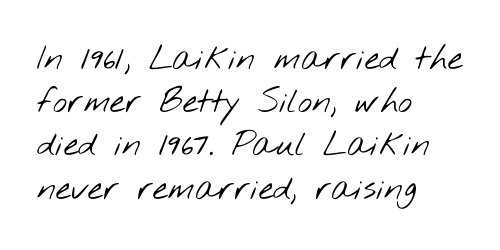
{"serif": "no", "bold": "no", "weight": "light", "width": "wide", "stroke_contrast": "low", "x_height": "small", "monospaced": "no", "underline": "no", "align": "left", "line_spacing": "normal", "line_spacing_ratio": 1.27, "letter_spacing": "normal", "letter_spacing_em": 0.0, "glyph_px": 34}
